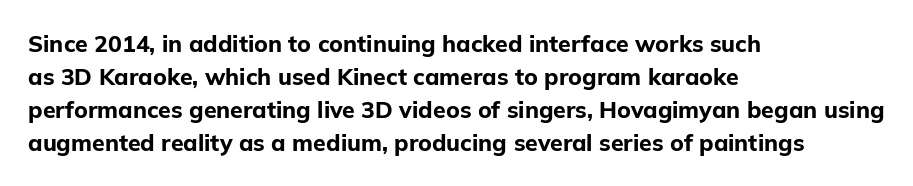
This sample keeps an unexceptional amount of space between lines. Strokes here are thick enough to call this a true bold. A student would call this left alignment; a typographer would say flush left, rag right. You can tell it's not italic because the verticals are truly vertical.
